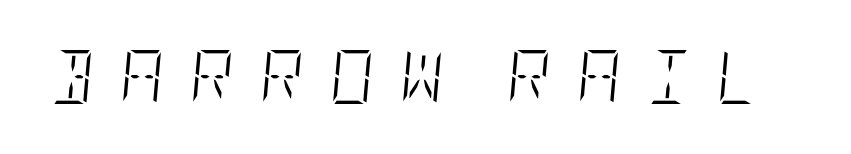
{"italic": "yes", "lean": "right", "slant_degrees": 5, "bold": "no", "weight": "light", "width": "condensed", "stroke_contrast": "low", "x_height": "large", "underline": "no", "letter_spacing": "wide", "letter_spacing_em": 0.48, "glyph_px": 54}
